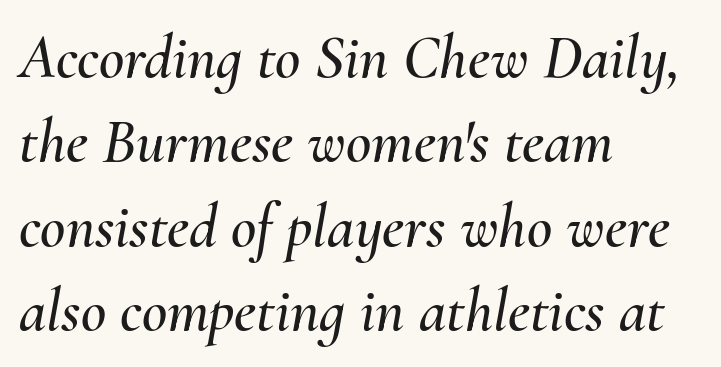
Q: Is the text italic (slanted)? A: Yes, it leans right by about 10 degrees.
Q: Is the text underlined? A: No.
Q: How is the paragraph aligned? A: Left-aligned.
Q: Is the spacing between letters normal or unusually wide? A: Normal.
Q: Is the spacing between lines tight, normal or loose? A: Normal.
Q: Width (condensed, normal, or wide)? A: Normal.
Q: Stroke contrast? A: Medium.
Q: x-height? A: Small.
Q: Monospaced? A: No.
